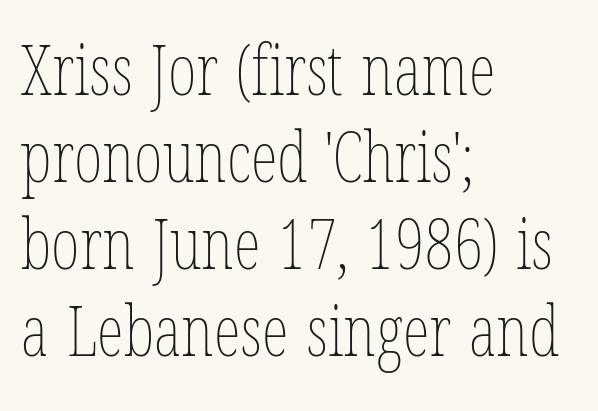
{"italic": "no", "bold": "no", "weight": "thin", "width": "condensed", "stroke_contrast": "low", "x_height": "medium", "monospaced": "no", "underline": "no", "align": "left", "line_spacing": "normal", "line_spacing_ratio": 1.26, "letter_spacing": "normal", "letter_spacing_em": 0.0, "glyph_px": 69}
